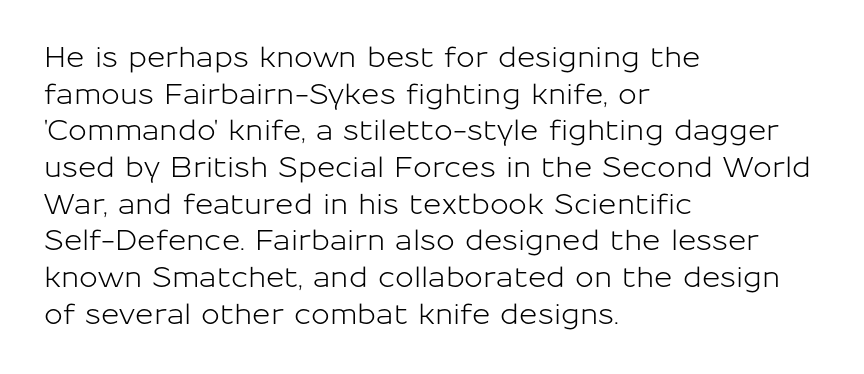
The image shows 28 px sans-serif type, upright; set left-aligned, normal line spacing (1.31x), normal letter spacing, not underlined; low stroke contrast and a medium x-height.
